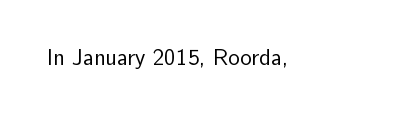
Q: Is the text bold? A: No.
Q: Is the text italic (slanted)? A: No, it is upright.
Q: Is the text underlined? A: No.
Q: Is the spacing between letters normal or unusually wide? A: Normal.
